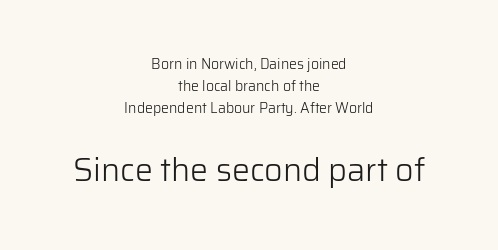
The image shows 32 px light sans-serif type, upright; set centered, normal line spacing (1.56x), normal letter spacing, not underlined; the second (bottom) block is 2.29x larger; low stroke contrast and a medium x-height.
